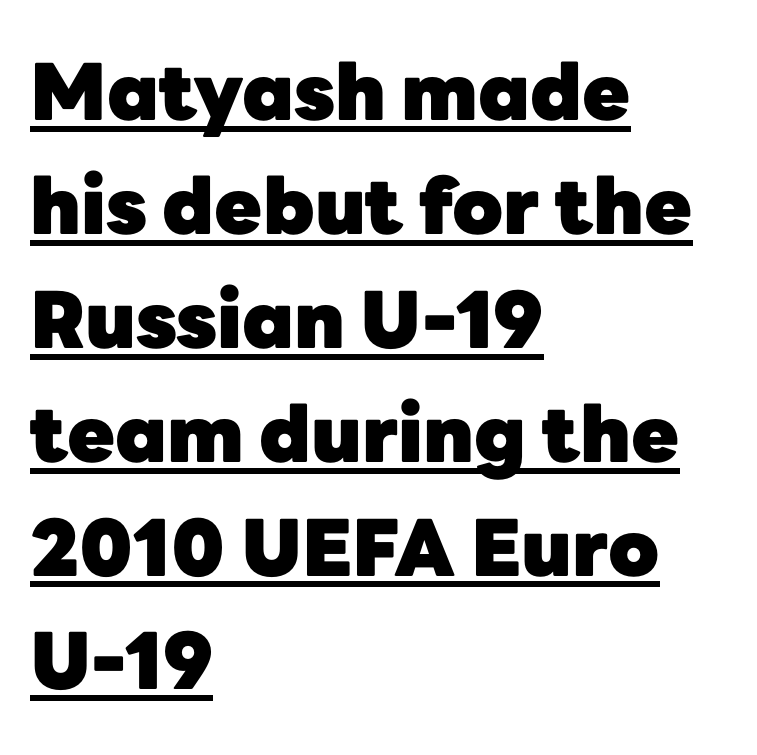
Honestly, the underline is the first thing you notice here. Set as a true bold cut, around the 700 mark. Note the varied advance widths — an 'i' is clearly narrower than an 'm'. I'd call this a sans setting — the letters go barefoot.
